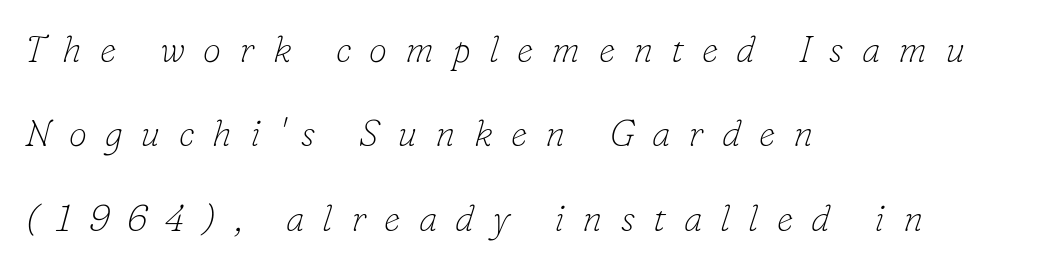
Unbolded letterforms with no extra heft. Spacing verdict: proportional, widths tailored to each character. This sample uses a serif face. Has an underline been added? It has not.
